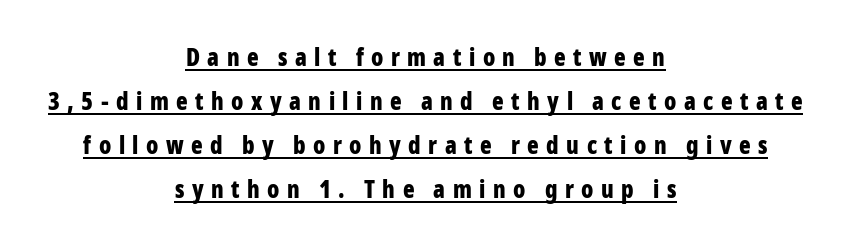
If you folded the block vertically in half, each line would mirror itself in length. Does the weight exceed regular? Yes, all the way to bold. Each line of the rendering has a horizontal stroke beneath the glyphs. This sample uses expanded letter spacing, leaving extra air between glyphs.
